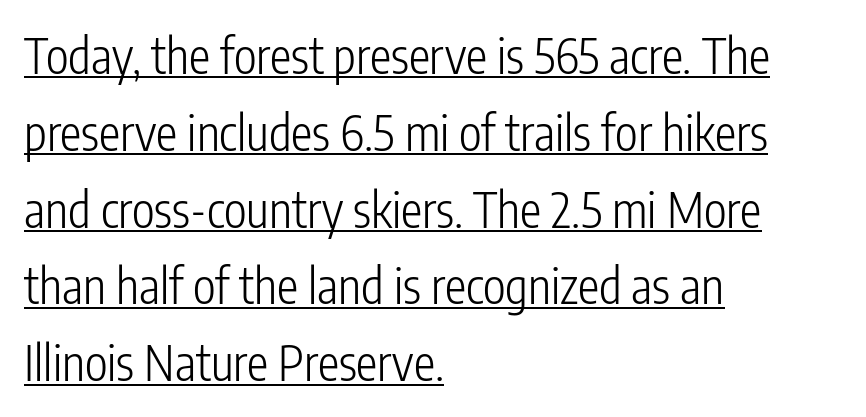
{"serif": "no", "italic": "no", "bold": "no", "weight": "light", "width": "condensed", "stroke_contrast": "low", "x_height": "medium", "monospaced": "no", "underline": "yes", "align": "left", "line_spacing": "normal", "line_spacing_ratio": 1.6, "letter_spacing": "normal", "letter_spacing_em": 0.0, "glyph_px": 48}
